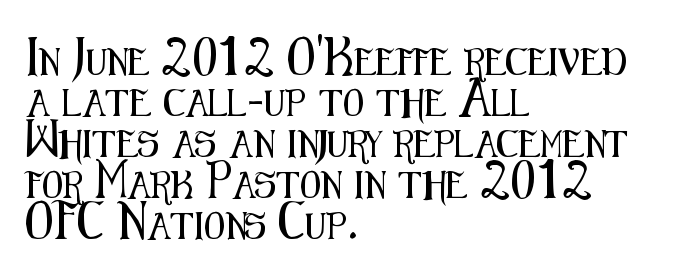
Q: Is the text italic (slanted)? A: No, it is upright.
Q: Is the text underlined? A: No.
Q: How is the paragraph aligned? A: Left-aligned.
Q: Is the spacing between letters normal or unusually wide? A: Normal.
Q: Is the spacing between lines tight, normal or loose? A: Normal.
